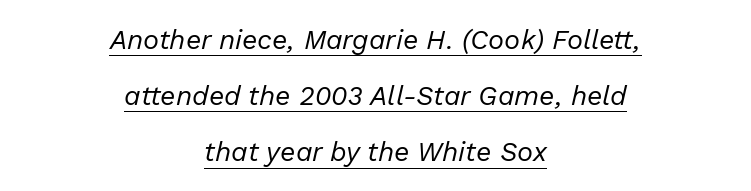
Q: Is the text bold? A: No.
Q: Is the text italic (slanted)? A: Yes, it leans right by about 13 degrees.
Q: Is the text underlined? A: Yes.
Q: How is the paragraph aligned? A: Centered.
Q: Is the spacing between letters normal or unusually wide? A: Normal.
Q: Is the spacing between lines tight, normal or loose? A: Loose.
